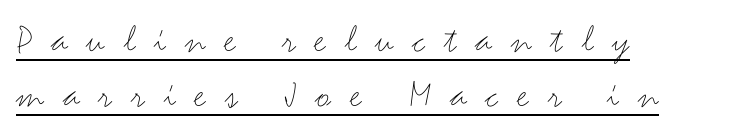
Q: Is the text bold? A: No.
Q: Is the text italic (slanted)? A: Yes.
Q: Is the typeface a serif or a sans-serif typeface? A: Sans-serif.
Q: Is the text underlined? A: Yes.
Q: How is the paragraph aligned? A: Left-aligned.
Q: Is the spacing between letters normal or unusually wide? A: Unusually wide.
Q: Is the spacing between lines tight, normal or loose? A: Normal.
Q: Width (condensed, normal, or wide)? A: Wide.
Q: Stroke contrast? A: Medium.
Q: x-height? A: Small.
Q: Monospaced? A: No.
